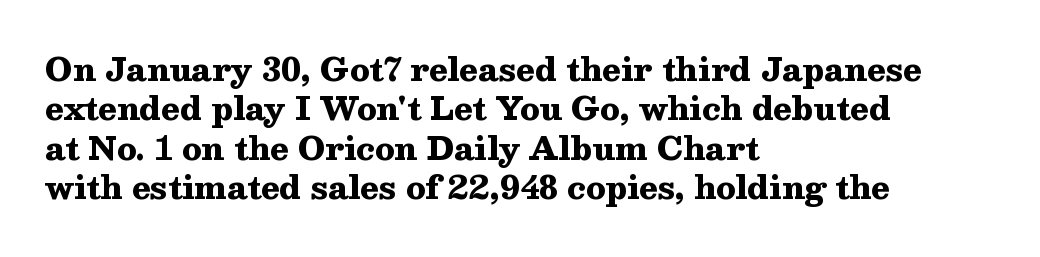
Q: Is the text bold? A: Yes.
Q: Is the text italic (slanted)? A: No, it is upright.
Q: Is the typeface a serif or a sans-serif typeface? A: Serif.
Q: Is the text underlined? A: No.
Q: How is the paragraph aligned? A: Left-aligned.
Q: Is the spacing between letters normal or unusually wide? A: Normal.
Q: Is the spacing between lines tight, normal or loose? A: Normal.
Q: Width (condensed, normal, or wide)? A: Wide.
Q: Stroke contrast? A: Medium.
Q: x-height? A: Medium.
Q: Monospaced? A: No.
